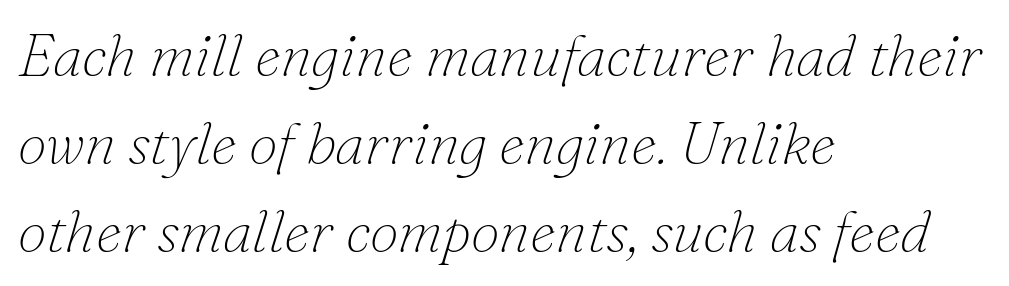
Q: Is the text bold? A: No.
Q: Is the text italic (slanted)? A: Yes, it leans right by about 16 degrees.
Q: Is the typeface a serif or a sans-serif typeface? A: Serif.
Q: Is the text underlined? A: No.
Q: How is the paragraph aligned? A: Left-aligned.
Q: Is the spacing between letters normal or unusually wide? A: Normal.
Q: Is the spacing between lines tight, normal or loose? A: Normal.
Q: Width (condensed, normal, or wide)? A: Normal.
Q: Stroke contrast? A: Low.
Q: x-height? A: Small.
Q: Monospaced? A: No.
